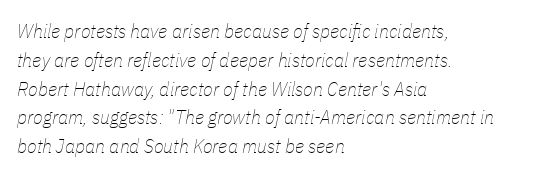
Regular leading. Stems and bowls with no extra thickness — not bold. Letter spacing: default. A bare baseline throughout the passage. The paragraph shown leans on its left margin.
